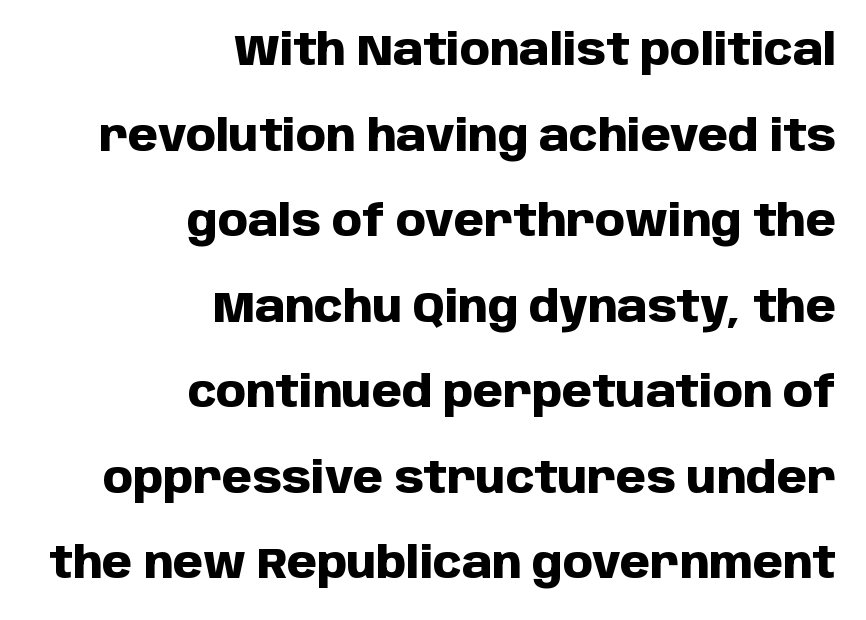
Posture: upright roman. Proportional: the letters do not fall into vertical columns. These words are printed bold, with thick strokes throughout. The typesetter chose a ragged-left arrangement here.
